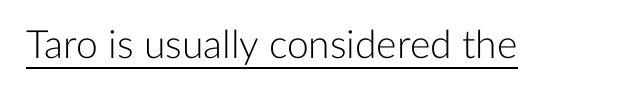
The image shows 39 px light sans-serif type, upright; set normal letter spacing, underlined; low stroke contrast and a medium x-height.
